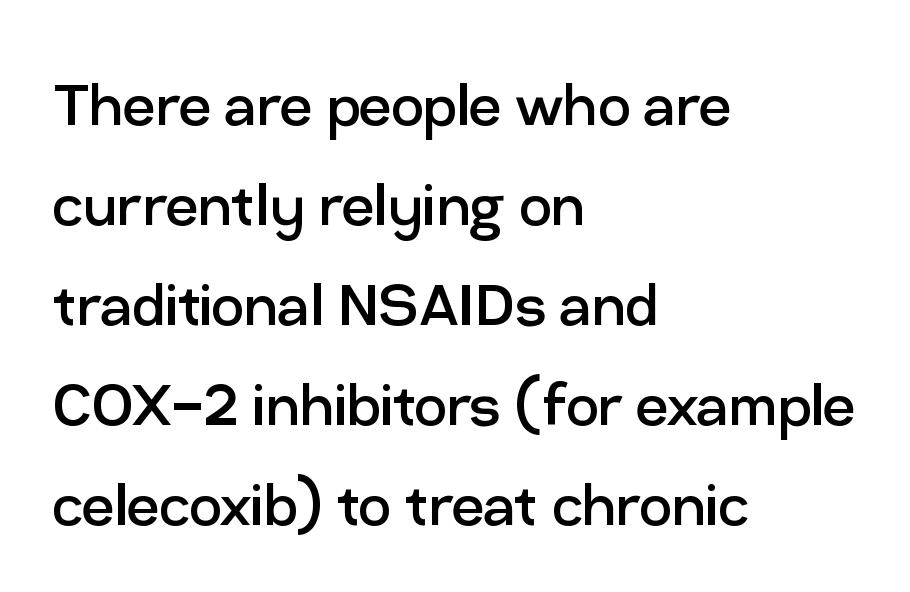
Q: Is the text bold? A: No.
Q: Is the text italic (slanted)? A: No, it is upright.
Q: Is the typeface a serif or a sans-serif typeface? A: Sans-serif.
Q: Is the text underlined? A: No.
Q: How is the paragraph aligned? A: Left-aligned.
Q: Is the spacing between letters normal or unusually wide? A: Normal.
Q: Is the spacing between lines tight, normal or loose? A: Normal.
Q: Width (condensed, normal, or wide)? A: Normal.
Q: Stroke contrast? A: Low.
Q: x-height? A: Medium.
Q: Monospaced? A: No.
